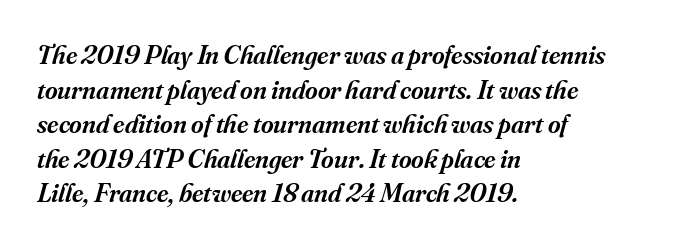
Q: Is the text bold? A: Semi-bold.
Q: Is the text italic (slanted)? A: Yes, it leans right by about 16 degrees.
Q: Is the text underlined? A: No.
Q: How is the paragraph aligned? A: Left-aligned.
Q: Is the spacing between letters normal or unusually wide? A: Normal.
Q: Is the spacing between lines tight, normal or loose? A: Normal.
